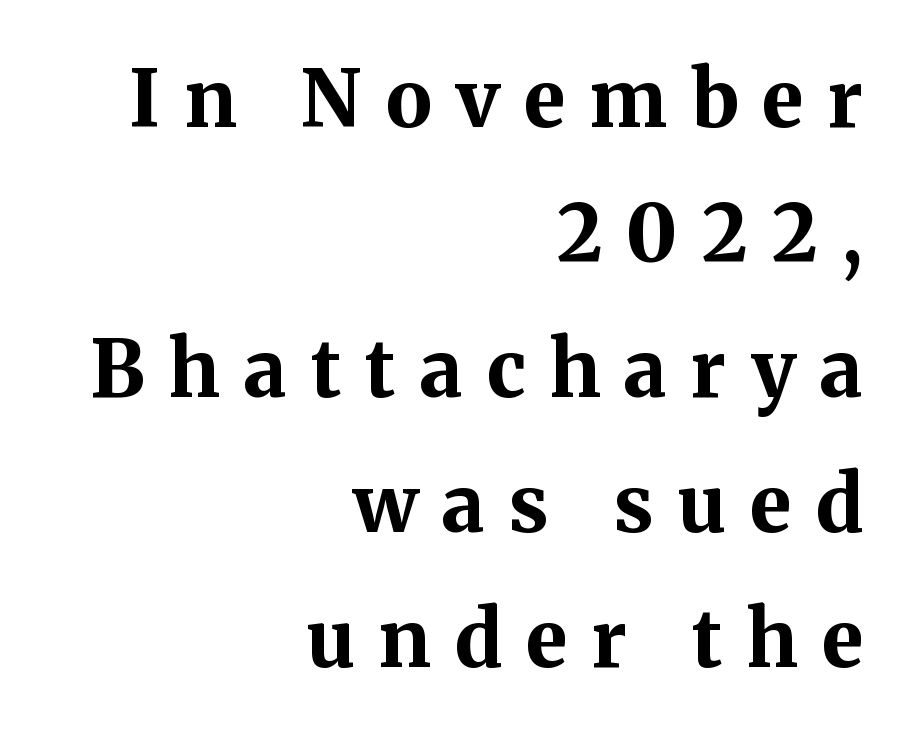
The passage shown is emphatically bold. You could not count columns in this text — the font is proportionally spaced. Posture: straight, roman, zero tilt. The gaps between neighbouring characters are conspicuously large. The characters display serif detailing at their extremities. The passage is arranged like a letterhead date or caption credit — flush right.
